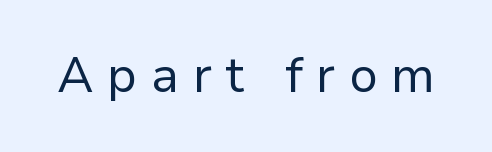
Q: Is the text bold? A: No.
Q: Is the text italic (slanted)? A: No, it is upright.
Q: Is the typeface a serif or a sans-serif typeface? A: Sans-serif.
Q: Is the text underlined? A: No.
Q: Is the spacing between letters normal or unusually wide? A: Unusually wide.
Q: Width (condensed, normal, or wide)? A: Normal.
Q: Stroke contrast? A: Low.
Q: x-height? A: Medium.
Q: Monospaced? A: No.
